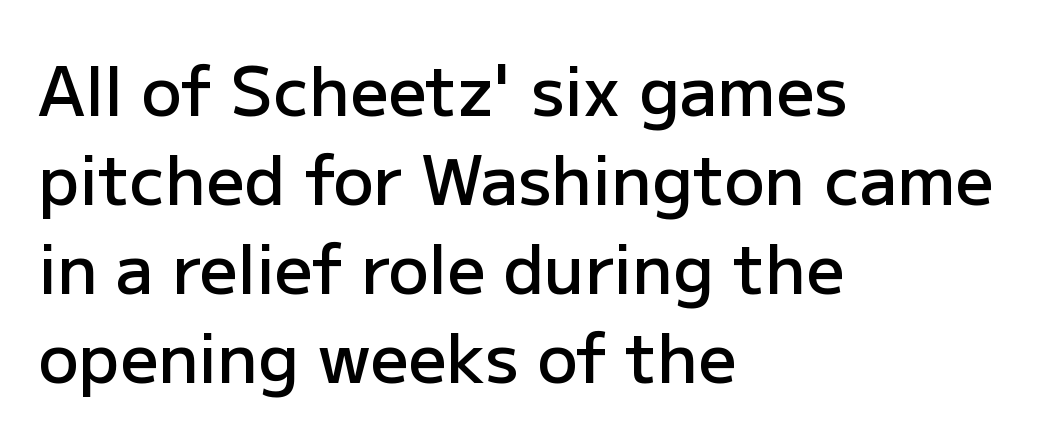
Q: Is the text bold? A: Semi-bold.
Q: Is the text italic (slanted)? A: No, it is upright.
Q: Is the typeface a serif or a sans-serif typeface? A: Sans-serif.
Q: Is the text underlined? A: No.
Q: How is the paragraph aligned? A: Left-aligned.
Q: Is the spacing between letters normal or unusually wide? A: Normal.
Q: Is the spacing between lines tight, normal or loose? A: Normal.
Q: Width (condensed, normal, or wide)? A: Normal.
Q: Stroke contrast? A: Low.
Q: x-height? A: Medium.
Q: Monospaced? A: No.
